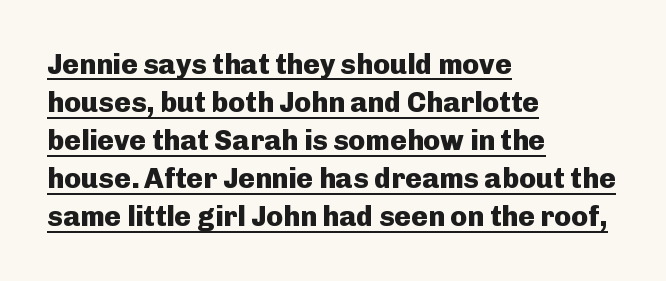
If you drew a line through each stem, it would be perfectly vertical. Underlining? Definitely there. The passage shown has conventional tracking throughout. Classification — sans serif. Typeset ragged right — the left edge is the straight one. Think of a printed novel: that variable character pitch is what you see here.
